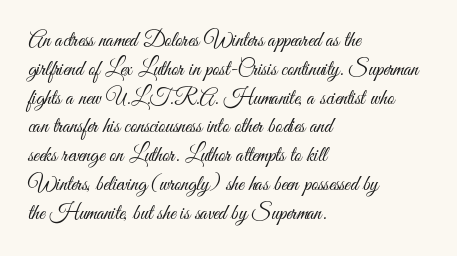
Q: Is the text bold? A: No.
Q: Is the text italic (slanted)? A: Yes.
Q: Is the text underlined? A: No.
Q: How is the paragraph aligned? A: Left-aligned.
Q: Is the spacing between letters normal or unusually wide? A: Normal.
Q: Is the spacing between lines tight, normal or loose? A: Normal.
